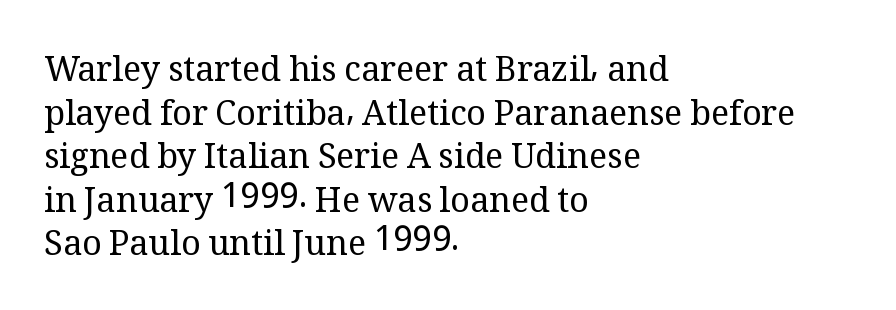
The image shows 34 px regular-weight serif type, upright; set left-aligned, normal line spacing (1.28x), normal letter spacing, not underlined; medium stroke contrast and a medium x-height.
